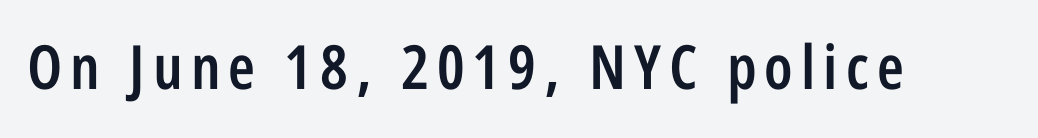
Honestly, there is no underline to notice here at all. Notice the strokes are somewhat thickened but not fully heavy: this is a semibold. Think of a printed novel: that variable character pitch is what you see here. The text was rendered using a sans face with plain stroke endings.
